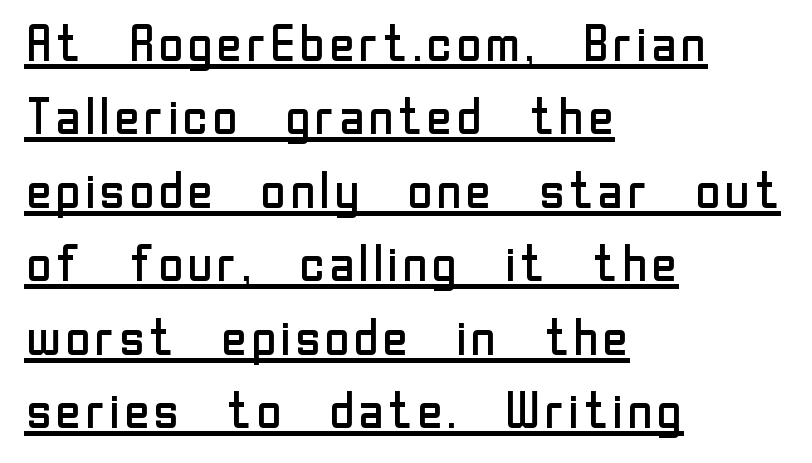
One-word summary of the alignment: left. To sum up the face: it is a sans, with no serifs. The letters stand upright; this is a roman face. Is the type heavy? It reads as light-to-regular instead. How are the letters spaced? Ordinarily, with no added tracking.
